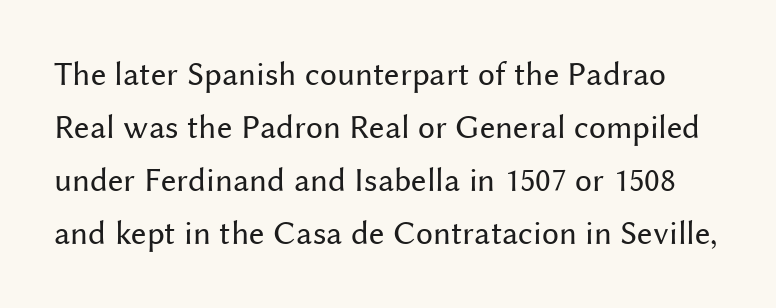
Q: Is the text bold? A: No.
Q: Is the text italic (slanted)? A: No, it is upright.
Q: Is the typeface a serif or a sans-serif typeface? A: Sans-serif.
Q: Is the text underlined? A: No.
Q: Is the spacing between letters normal or unusually wide? A: Normal.
Q: Is the spacing between lines tight, normal or loose? A: Normal.
Q: Width (condensed, normal, or wide)? A: Normal.
Q: Stroke contrast? A: Medium.
Q: x-height? A: Medium.
Q: Monospaced? A: No.
